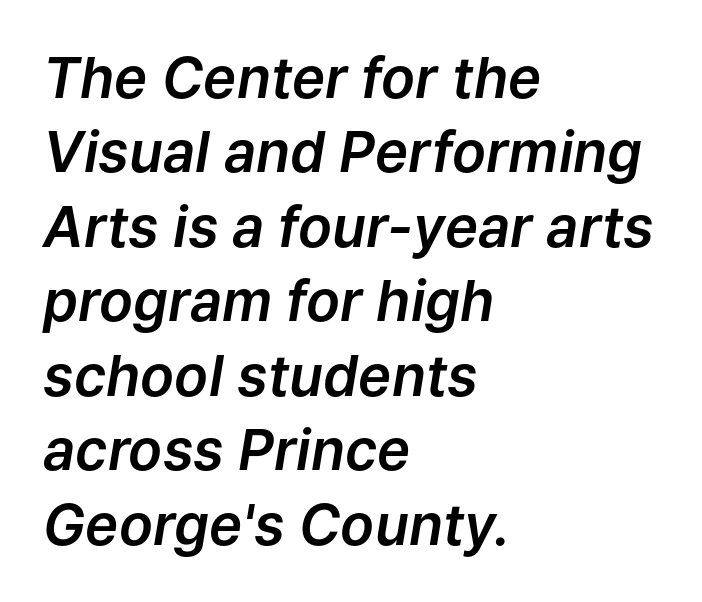
Q: Is the text italic (slanted)? A: Yes, it leans right by about 9 degrees.
Q: Is the text underlined? A: No.
Q: How is the paragraph aligned? A: Left-aligned.
Q: Is the spacing between letters normal or unusually wide? A: Normal.
Q: Is the spacing between lines tight, normal or loose? A: Normal.
Q: Width (condensed, normal, or wide)? A: Normal.
Q: Stroke contrast? A: Low.
Q: x-height? A: Medium.
Q: Monospaced? A: No.
